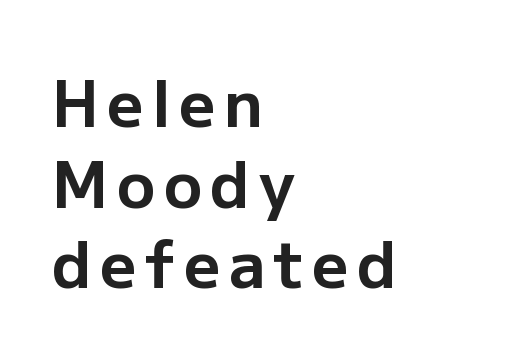
The image shows 64 px bold sans-serif type, upright; set left-aligned, normal line spacing (1.26x), not underlined; low stroke contrast and a medium x-height.
